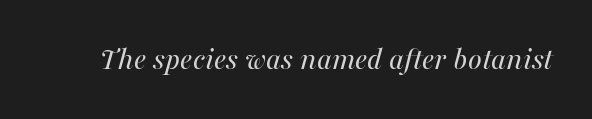
{"italic": "yes", "lean": "right", "slant_degrees": 16, "bold": "no", "weight": "regular", "width": "normal", "stroke_contrast": "medium", "x_height": "medium", "monospaced": "no", "underline": "no", "letter_spacing": "normal", "letter_spacing_em": 0.0, "glyph_px": 33}
